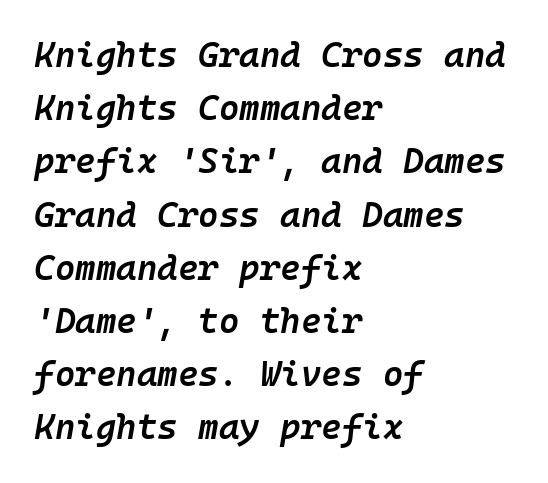
The image shows 35 px semibold type, italic (leaning right), monospaced; set left-aligned, normal line spacing (1.52x), normal letter spacing, not underlined; low stroke contrast and a medium x-height.
